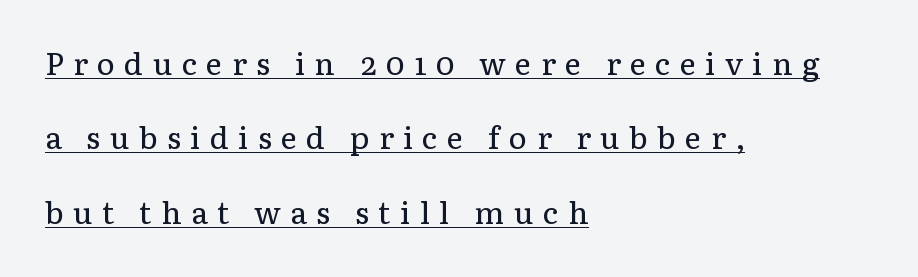
{"serif": "yes", "italic": "no", "bold": "no", "weight": "regular", "width": "normal", "stroke_contrast": "low", "x_height": "medium", "monospaced": "no", "underline": "yes", "align": "left", "line_spacing": "loose", "line_spacing_ratio": 2.4, "letter_spacing": "wide", "letter_spacing_em": 0.3, "glyph_px": 31}
